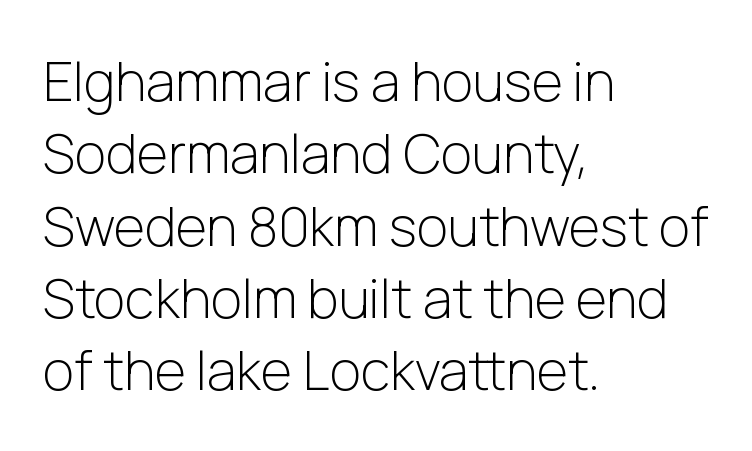
The image shows 54 px light sans-serif type, upright; set left-aligned, normal line spacing (1.34x), normal letter spacing, not underlined; low stroke contrast and a medium x-height.
